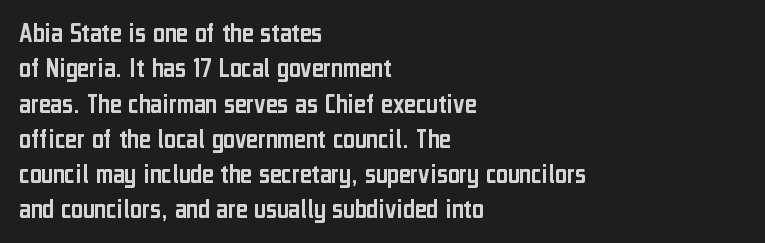
Q: Is the text italic (slanted)? A: No, it is upright.
Q: Is the typeface a serif or a sans-serif typeface? A: Sans-serif.
Q: Is the text underlined? A: No.
Q: How is the paragraph aligned? A: Left-aligned.
Q: Is the spacing between letters normal or unusually wide? A: Normal.
Q: Is the spacing between lines tight, normal or loose? A: Normal.
Q: Width (condensed, normal, or wide)? A: Condensed.
Q: Stroke contrast? A: Low.
Q: x-height? A: Medium.
Q: Monospaced? A: No.
